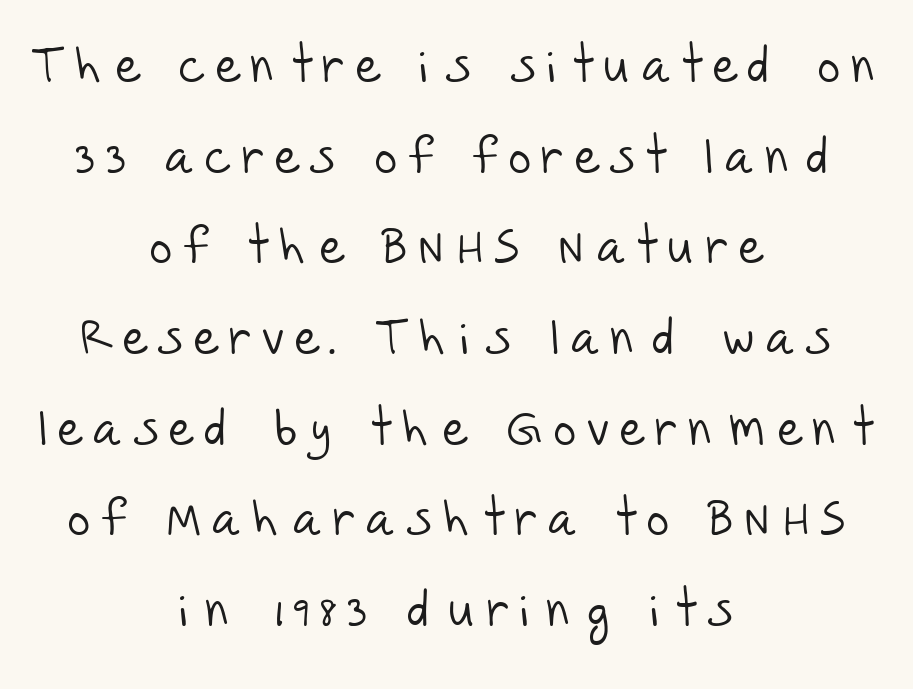
{"serif": "no", "bold": "no", "weight": "light", "width": "normal", "stroke_contrast": "low", "x_height": "large", "monospaced": "no", "underline": "no", "align": "center", "line_spacing_ratio": 1.85, "letter_spacing": "wide", "letter_spacing_em": 0.25, "glyph_px": 49}
